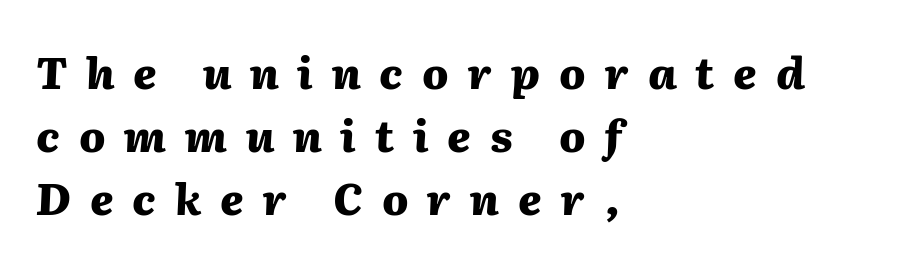
The image shows 43 px heavy type, italic (leaning right); set left-aligned, normal line spacing (1.46x), unusually wide letter spacing (+0.44 em), not underlined; medium stroke contrast and a medium x-height.
